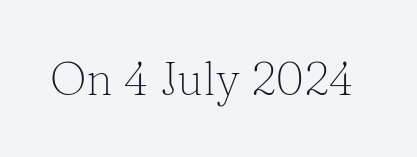
{"serif": "yes", "italic": "no", "bold": "no", "weight": "light", "width": "normal", "stroke_contrast": "medium", "x_height": "medium", "monospaced": "no", "underline": "no", "letter_spacing": "normal", "letter_spacing_em": 0.0, "glyph_px": 46}
